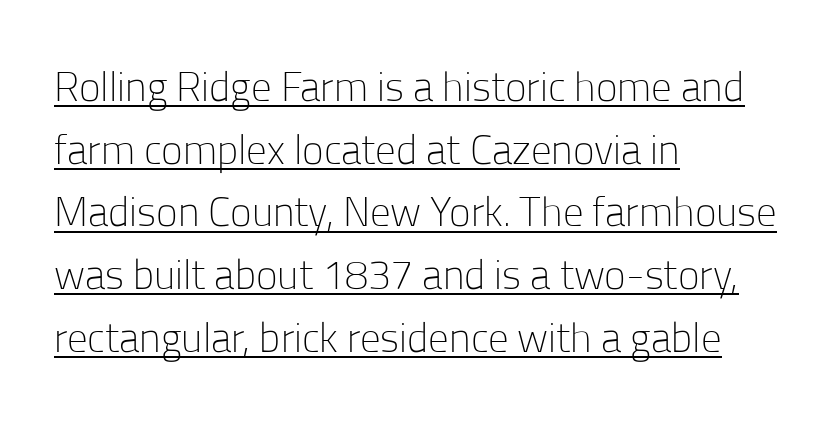
Q: Is the text bold? A: No.
Q: Is the text italic (slanted)? A: No, it is upright.
Q: Is the typeface a serif or a sans-serif typeface? A: Sans-serif.
Q: Is the text underlined? A: Yes.
Q: How is the paragraph aligned? A: Left-aligned.
Q: Is the spacing between letters normal or unusually wide? A: Normal.
Q: Is the spacing between lines tight, normal or loose? A: Normal.
Q: Width (condensed, normal, or wide)? A: Normal.
Q: Stroke contrast? A: Low.
Q: x-height? A: Medium.
Q: Monospaced? A: No.
